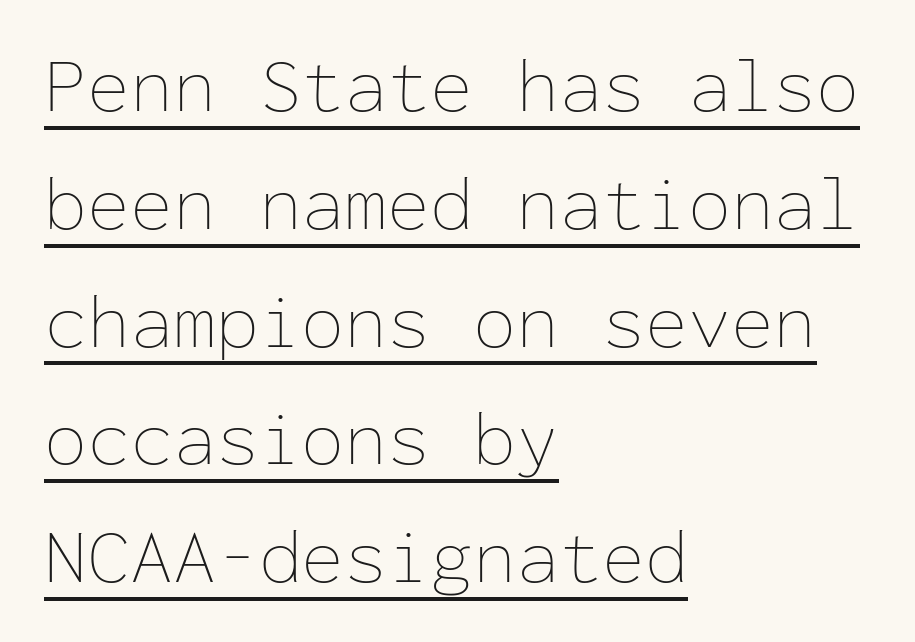
{"italic": "no", "bold": "no", "weight": "thin", "width": "normal", "stroke_contrast": "low", "x_height": "medium", "monospaced": "yes", "underline": "yes", "align": "left", "line_spacing": "normal", "line_spacing_ratio": 1.51, "letter_spacing": "normal", "letter_spacing_em": 0.0, "glyph_px": 78}
